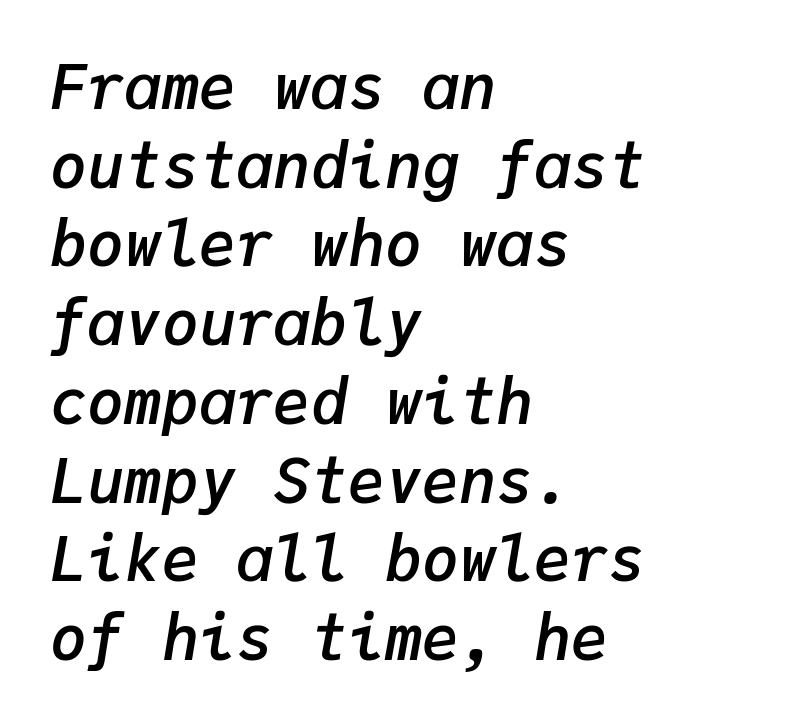
{"italic": "yes", "lean": "right", "slant_degrees": 9, "bold": "semi", "weight": "semibold", "width": "normal", "stroke_contrast": "low", "x_height": "medium", "monospaced": "yes", "underline": "no", "align": "left", "line_spacing": "normal", "line_spacing_ratio": 1.27, "letter_spacing": "normal", "letter_spacing_em": 0.0, "glyph_px": 62}
